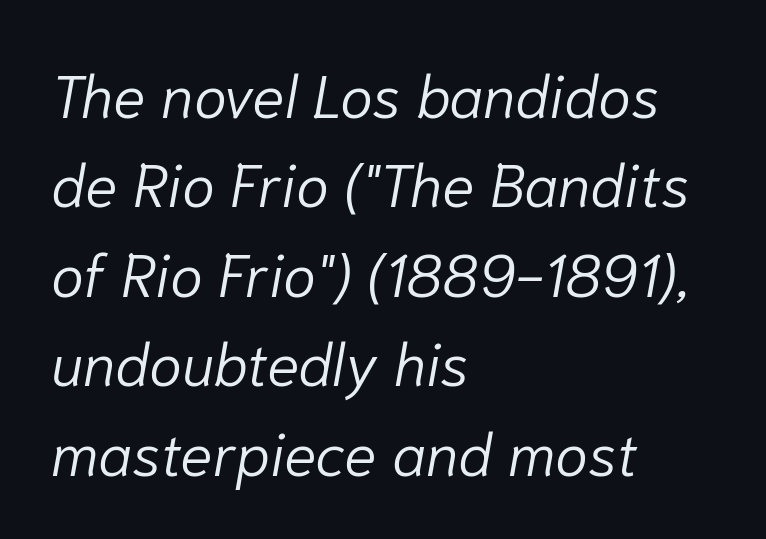
{"italic": "yes", "lean": "right", "slant_degrees": 10, "bold": "no", "weight": "light", "width": "normal", "stroke_contrast": "low", "x_height": "medium", "monospaced": "no", "underline": "no", "align": "left", "line_spacing": "normal", "line_spacing_ratio": 1.49, "letter_spacing": "normal", "letter_spacing_em": 0.0, "glyph_px": 60}
